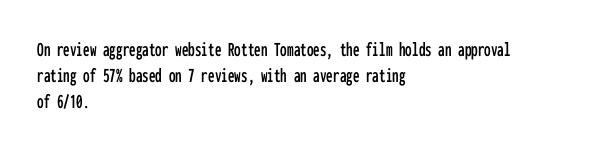
The image shows 21 px text type, upright; set left-aligned, line spacing 1.23x, normal letter spacing, not underlined.
